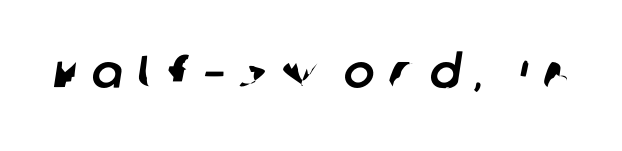
The image shows 46 px sans-serif type; set unusually wide letter spacing (+0.32 em), not underlined; low stroke contrast and a large x-height.
